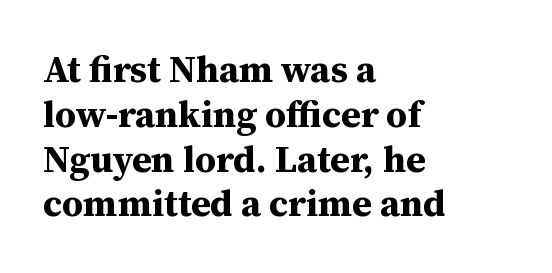
Q: Is the text bold? A: Yes.
Q: Is the text italic (slanted)? A: No, it is upright.
Q: Is the typeface a serif or a sans-serif typeface? A: Serif.
Q: Is the text underlined? A: No.
Q: How is the paragraph aligned? A: Left-aligned.
Q: Is the spacing between letters normal or unusually wide? A: Normal.
Q: Width (condensed, normal, or wide)? A: Normal.
Q: Stroke contrast? A: Medium.
Q: x-height? A: Medium.
Q: Monospaced? A: No.
